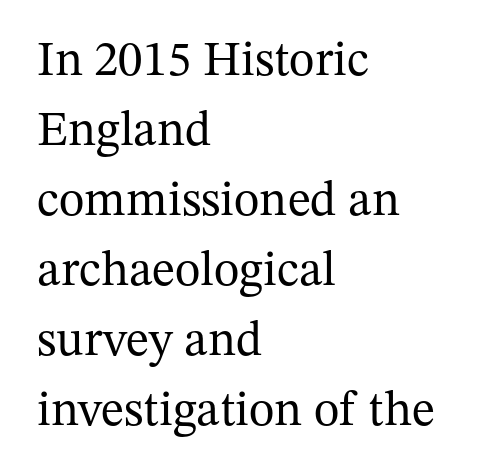
{"serif": "yes", "italic": "no", "bold": "no", "weight": "regular", "width": "normal", "stroke_contrast": "medium", "x_height": "medium", "monospaced": "no", "underline": "no", "align": "left", "line_spacing": "normal", "line_spacing_ratio": 1.43, "letter_spacing": "normal", "letter_spacing_em": 0.0, "glyph_px": 49}
